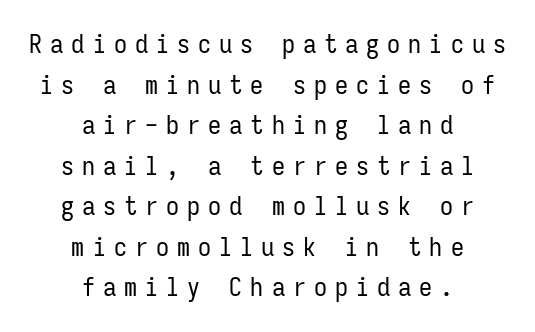
{"italic": "no", "bold": "no", "underline": "no", "align": "center", "line_spacing": "normal", "line_spacing_ratio": 1.56, "letter_spacing": "wide", "letter_spacing_em": 0.31, "glyph_px": 26}
